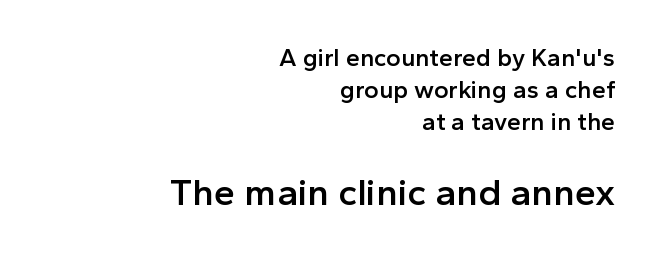
The image shows 38 px semibold sans-serif type, upright; set right-aligned, normal line spacing (1.29x), normal letter spacing, not underlined; the second (bottom) block is 1.52x larger; a medium x-height.
